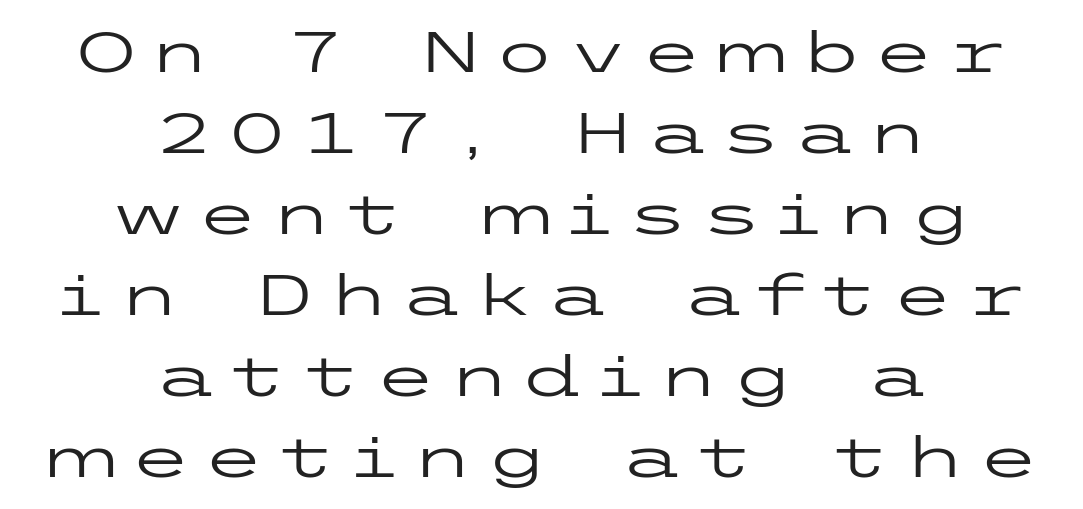
The image shows 57 px regular-weight, wide sans-serif type, upright; set centered, normal line spacing (1.42x), not underlined; low stroke contrast and a medium x-height.
